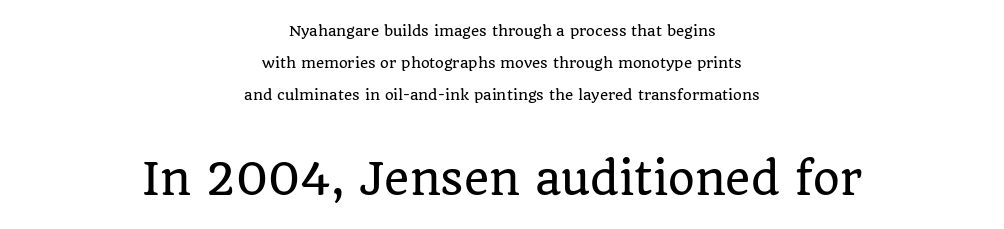
A serif font was chosen for this passage. This sample has the flowing, uneven cadence of proportional lettering. Underline: absent. Character size in the trailing block exceeds that of the leading block. The type is set solid horizontally, with unmodified tracking. Which margin do the lines hug? Neither — every line sits in the middle.
